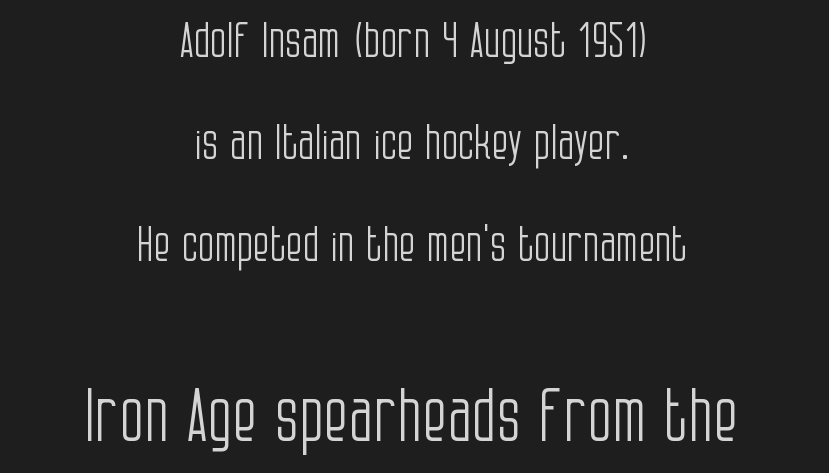
Q: Is the text bold? A: No.
Q: Is the text italic (slanted)? A: No, it is upright.
Q: Is the typeface a serif or a sans-serif typeface? A: Sans-serif.
Q: Is the text underlined? A: No.
Q: How is the paragraph aligned? A: Centered.
Q: Is the spacing between letters normal or unusually wide? A: Normal.
Q: Is the spacing between lines tight, normal or loose? A: Loose.
Q: Which block of text is set in a larger size, the first (top) or the second (bottom)? A: The second (bottom) one.
Q: Width (condensed, normal, or wide)? A: Condensed.
Q: Stroke contrast? A: Low.
Q: x-height? A: Large.
Q: Monospaced? A: No.
